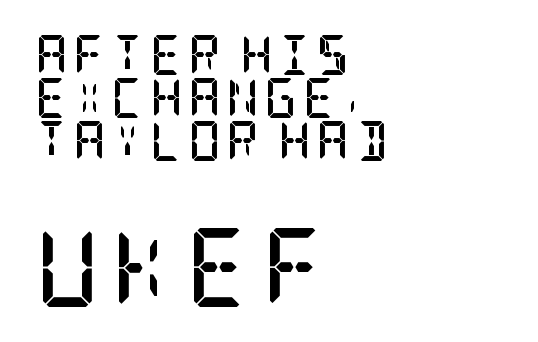
The image shows 79 px semibold, condensed serif type, upright; set left-aligned, tight line spacing (1.08x), not underlined; the second (bottom) block is 1.98x larger; low stroke contrast and a large x-height.
